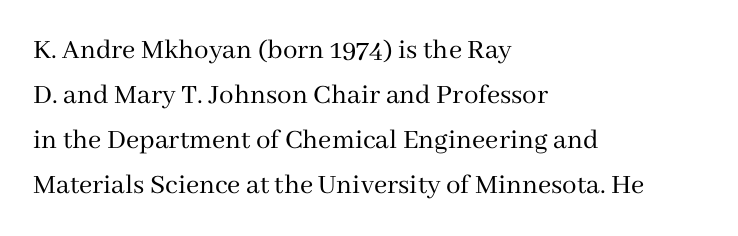
{"serif": "yes", "italic": "no", "bold": "no", "weight": "regular", "width": "normal", "stroke_contrast": "medium", "x_height": "medium", "monospaced": "no", "underline": "no", "align": "left", "line_spacing": "normal", "line_spacing_ratio": 1.55, "letter_spacing": "normal", "letter_spacing_em": 0.0, "glyph_px": 29}
